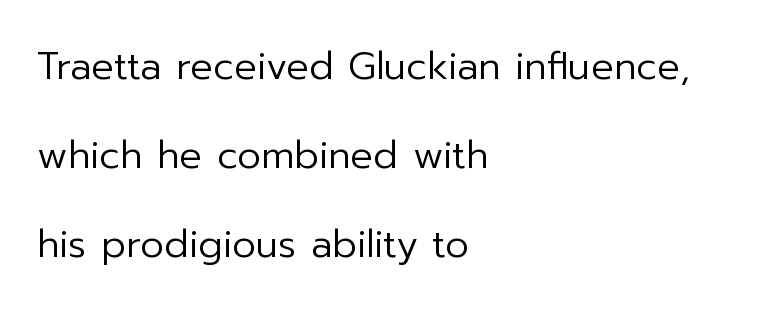
{"serif": "no", "italic": "no", "bold": "no", "weight": "regular", "width": "normal", "stroke_contrast": "low", "x_height": "medium", "monospaced": "no", "underline": "no", "align": "left", "line_spacing": "loose", "line_spacing_ratio": 2.34, "letter_spacing": "normal", "letter_spacing_em": 0.0, "glyph_px": 38}
